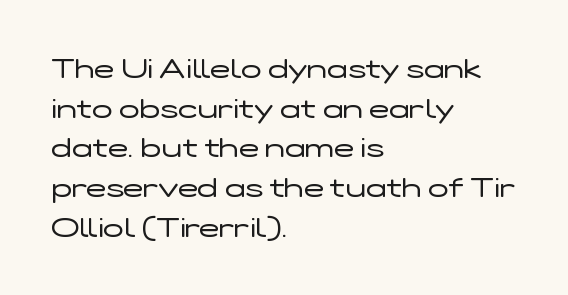
Q: Is the text bold? A: No.
Q: Is the text italic (slanted)? A: No, it is upright.
Q: Is the text underlined? A: No.
Q: How is the paragraph aligned? A: Left-aligned.
Q: Is the spacing between letters normal or unusually wide? A: Normal.
Q: Is the spacing between lines tight, normal or loose? A: Normal.
